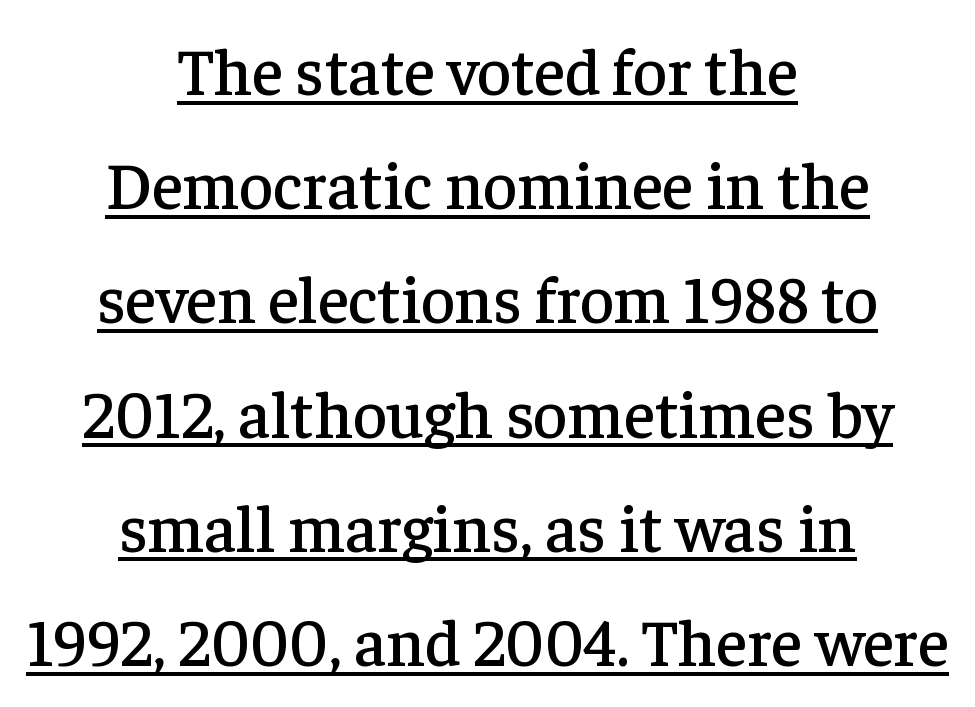
The passage is arranged like a title page — every line centered. The type family on display is of the serif kind. A roman cut, with each character standing at attention. There is no visible air inserted between adjacent glyphs.
